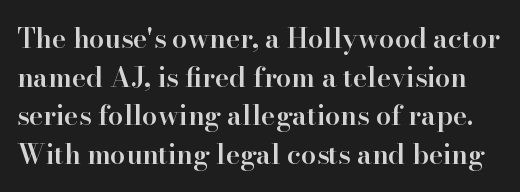
Q: Is the text bold? A: Semi-bold.
Q: Is the text italic (slanted)? A: No, it is upright.
Q: Is the text underlined? A: No.
Q: Is the spacing between letters normal or unusually wide? A: Normal.
Q: Is the spacing between lines tight, normal or loose? A: Normal.
